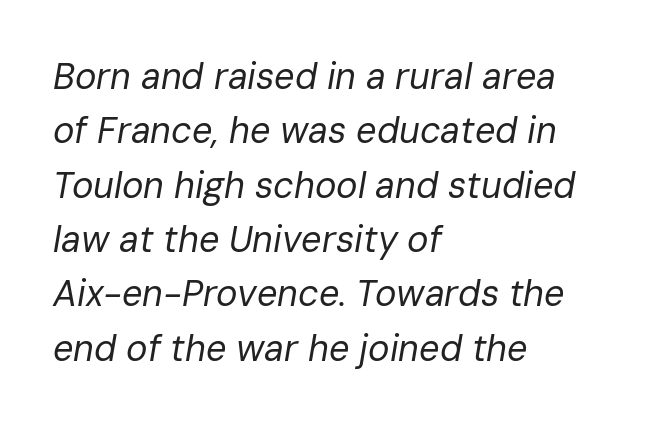
Q: Is the text bold? A: No.
Q: Is the text italic (slanted)? A: Yes, it leans right by about 10 degrees.
Q: Is the text underlined? A: No.
Q: How is the paragraph aligned? A: Left-aligned.
Q: Is the spacing between letters normal or unusually wide? A: Normal.
Q: Is the spacing between lines tight, normal or loose? A: Normal.
Q: Width (condensed, normal, or wide)? A: Normal.
Q: Stroke contrast? A: Low.
Q: x-height? A: Medium.
Q: Monospaced? A: No.
